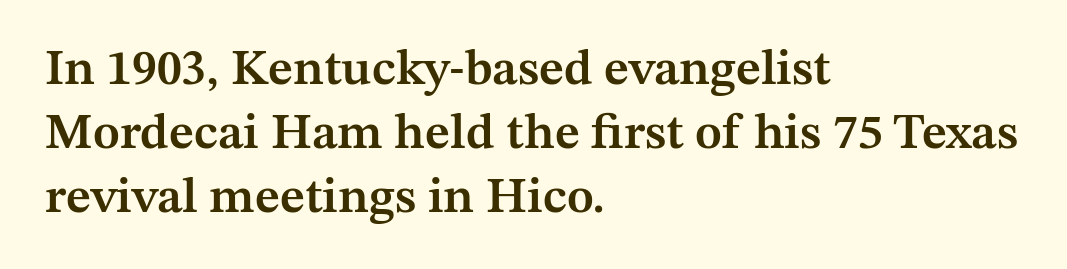
{"serif": "yes", "italic": "no", "bold": "semi", "weight": "semibold", "width": "normal", "stroke_contrast": "medium", "x_height": "medium", "monospaced": "no", "underline": "no", "align": "left", "line_spacing": "normal", "line_spacing_ratio": 1.28, "letter_spacing": "normal", "letter_spacing_em": 0.0, "glyph_px": 50}
